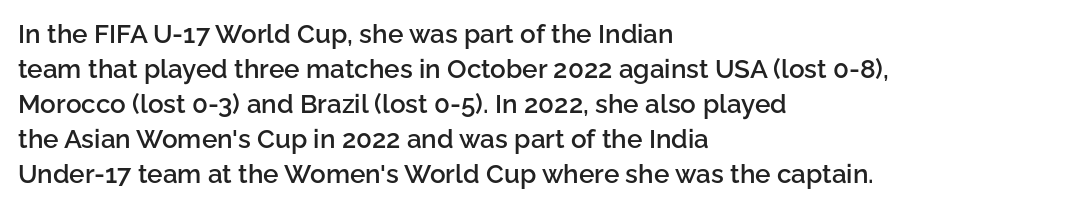
The image shows 26 px text type, upright; set left-aligned, normal line spacing (1.35x), normal letter spacing, not underlined.
